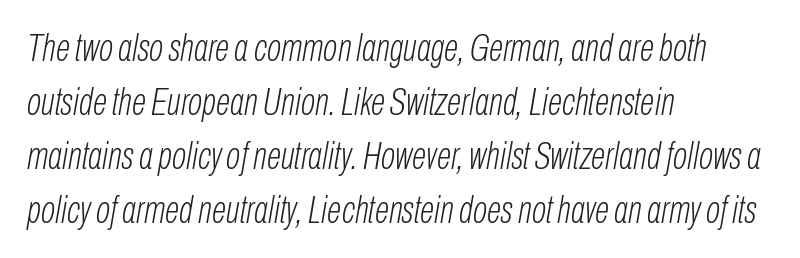
This sample keeps an unexceptional amount of space between lines. The face used here is proportionally spaced, like ordinary book or web type. Characters follow at the spacing the type designer built in. Letters have the restrained weight of plain body copy at most. This sample uses an oblique cut, with every glyph tilted off the vertical.
